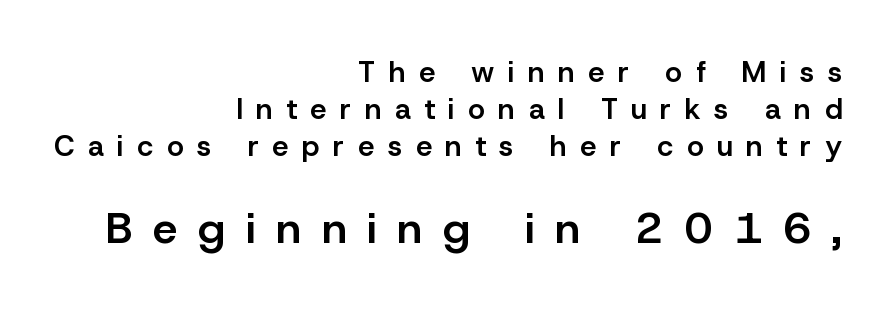
This sample keeps an unexceptional amount of space between lines. Notice how the stems are strictly vertical — no italics here. Tracking here is generous; glyphs stand well apart from one another. Two sizes are in play, and the larger belongs to the second block.
